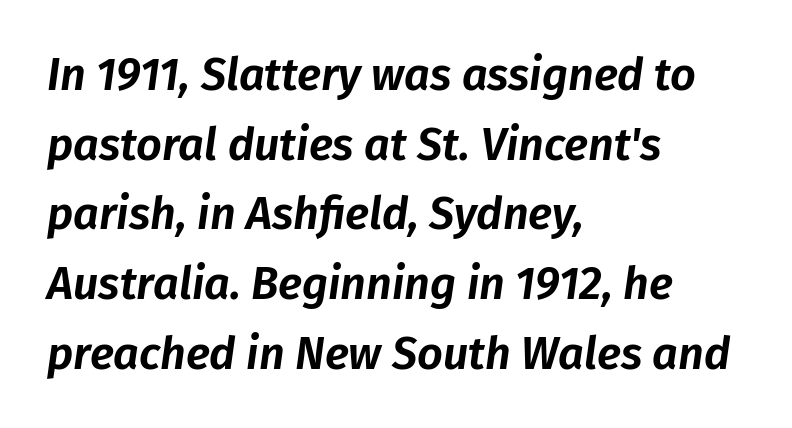
The image shows 45 px text type, italic (leaning right); set left-aligned, normal line spacing (1.55x), normal letter spacing, not underlined; low stroke contrast and a medium x-height.
